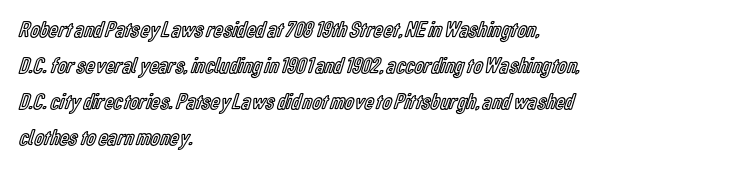
Regular leading. Check under the words: just untouched page. The type is set solid horizontally, with unmodified tracking. The paragraph has a hard left edge and a soft right edge.
